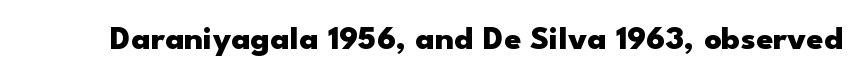
The passage shown is typeset with a sans-serif family. Has an underline been added? It has not. Compared with typical body copy, the letter spacing here is the same. A typesetter would call this proportional, since set widths differ per character. These lines were composed using upright roman letters. In terms of weight, the rendering is a true, heavy bold.
